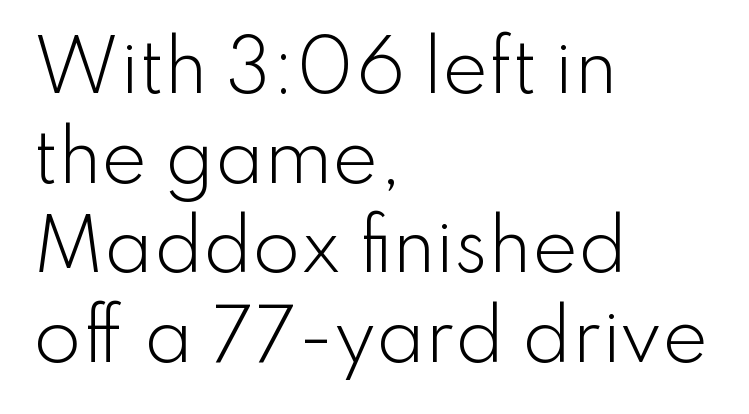
Q: Is the text bold? A: No.
Q: Is the text italic (slanted)? A: No, it is upright.
Q: Is the typeface a serif or a sans-serif typeface? A: Sans-serif.
Q: Is the text underlined? A: No.
Q: How is the paragraph aligned? A: Left-aligned.
Q: Is the spacing between letters normal or unusually wide? A: Normal.
Q: Is the spacing between lines tight, normal or loose? A: Normal.
Q: Width (condensed, normal, or wide)? A: Normal.
Q: Stroke contrast? A: Low.
Q: x-height? A: Small.
Q: Monospaced? A: No.
